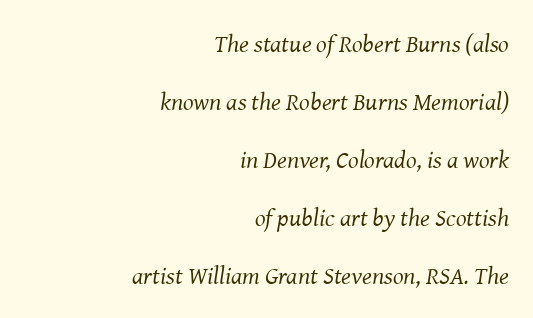
Compared with a flush-left layout, this one pins lines to the opposite, right side. The lines are spread far apart with generous leading. Honestly, the letter spacing is just normal — you wouldn't notice it. This rendering features lettering with no underline. Vertical stems look standard width or narrower in stroke. The text carries the slant typical of an italic or oblique font.
